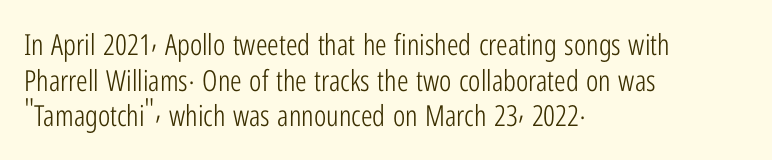
This sample uses an upright cut, with every glyph sitting square on the baseline. Character widths vary here, with narrow letters taking less room than wide ones. Serifs: no, the terminals of the letterforms are clean. Glance below the letters and you will spot only blank space.
